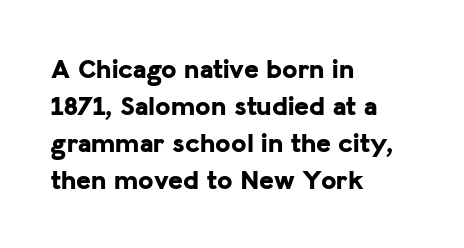
{"serif": "no", "italic": "no", "bold": "yes", "weight": "bold", "width": "normal", "stroke_contrast": "low", "x_height": "medium", "monospaced": "no", "underline": "no", "align": "left", "line_spacing": "normal", "line_spacing_ratio": 1.32, "letter_spacing": "normal", "letter_spacing_em": 0.0, "glyph_px": 28}
